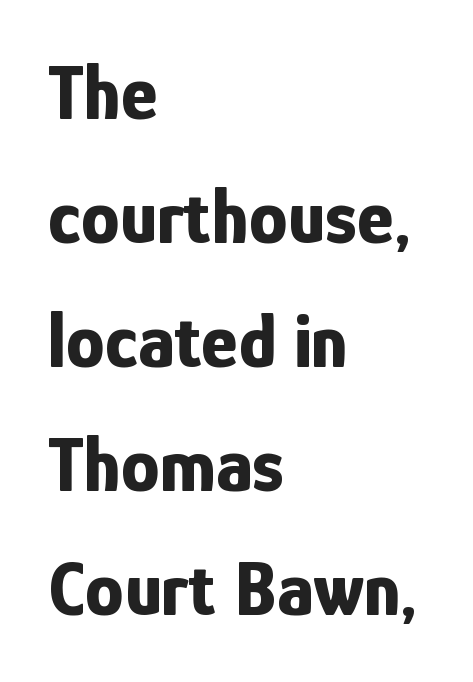
The image shows 78 px bold, condensed sans-serif type, upright; set left-aligned, normal line spacing (1.59x), normal letter spacing, not underlined; low stroke contrast and a medium x-height.
